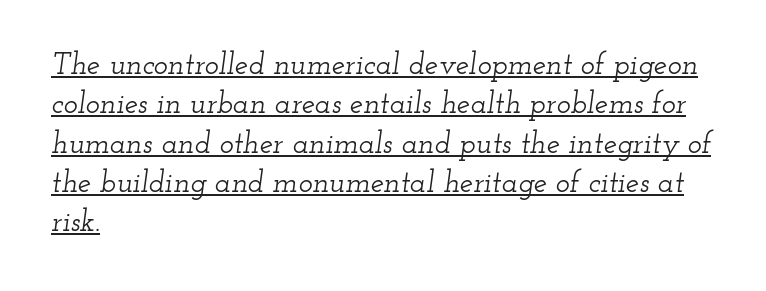
Q: Is the text italic (slanted)? A: Yes, it leans right by about 12 degrees.
Q: Is the typeface a serif or a sans-serif typeface? A: Serif.
Q: Is the text underlined? A: Yes.
Q: How is the paragraph aligned? A: Left-aligned.
Q: Is the spacing between letters normal or unusually wide? A: Normal.
Q: Is the spacing between lines tight, normal or loose? A: Normal.
Q: Width (condensed, normal, or wide)? A: Wide.
Q: Stroke contrast? A: Low.
Q: x-height? A: Small.
Q: Monospaced? A: No.
